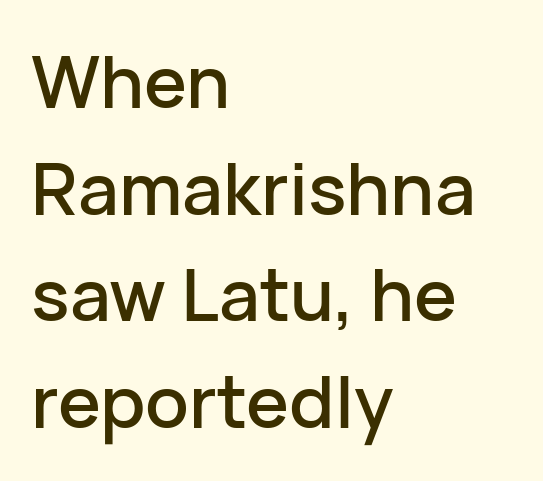
Each line starts at the same left margin while the right side varies. The face used here is a sans, in the tradition of grotesques and geometrics. Beneath every word, the page is bare. Proportional: the letters do not fall into vertical columns. The letters stand straight up with perfectly vertical stems.
